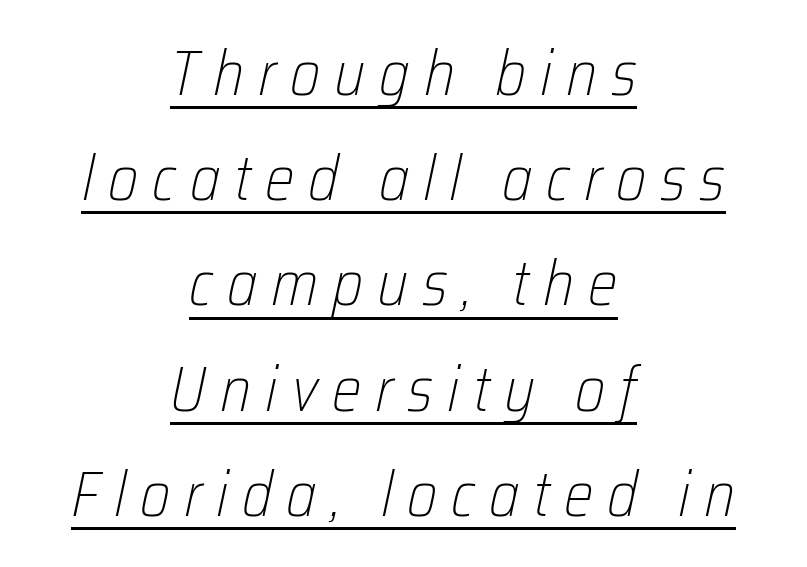
The image shows 63 px light, condensed type, italic (leaning right); set centered, normal line spacing (1.67x), unusually wide letter spacing (+0.22 em), underlined; low stroke contrast and a medium x-height.
